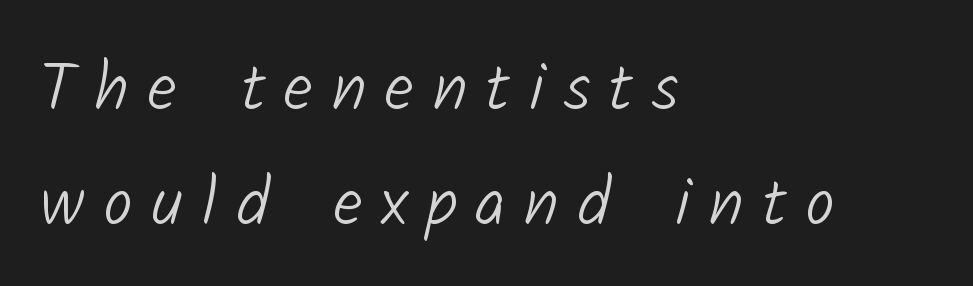
Q: Is the text bold? A: No.
Q: Is the typeface a serif or a sans-serif typeface? A: Sans-serif.
Q: Is the text underlined? A: No.
Q: How is the paragraph aligned? A: Left-aligned.
Q: Is the spacing between letters normal or unusually wide? A: Unusually wide.
Q: Width (condensed, normal, or wide)? A: Normal.
Q: Stroke contrast? A: Low.
Q: x-height? A: Medium.
Q: Monospaced? A: No.
